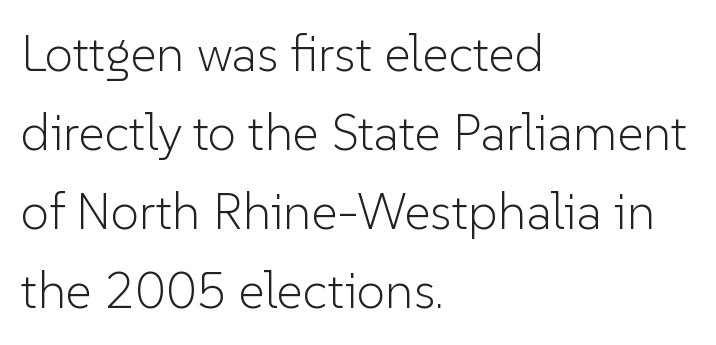
{"serif": "no", "italic": "no", "bold": "no", "weight": "light", "width": "normal", "stroke_contrast": "low", "x_height": "medium", "monospaced": "no", "underline": "no", "align": "left", "line_spacing": "normal", "line_spacing_ratio": 1.55, "letter_spacing": "normal", "letter_spacing_em": 0.0, "glyph_px": 51}
